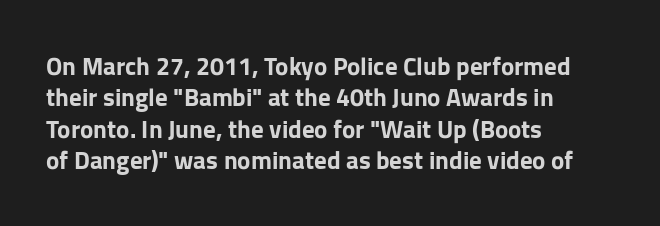
{"italic": "no", "bold": "yes", "underline": "no", "align": "left", "line_spacing": "normal", "line_spacing_ratio": 1.26, "letter_spacing": "normal", "letter_spacing_em": 0.0, "glyph_px": 25}
